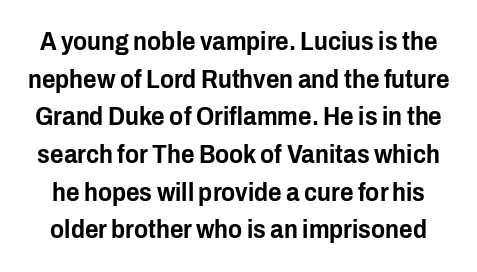
Q: Is the text italic (slanted)? A: No, it is upright.
Q: Is the text underlined? A: No.
Q: Is the spacing between letters normal or unusually wide? A: Normal.
Q: Is the spacing between lines tight, normal or loose? A: Normal.
